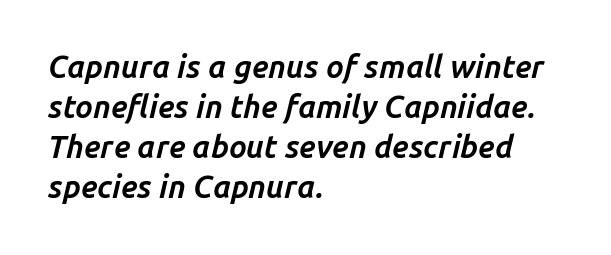
Q: Is the text bold? A: Yes.
Q: Is the text italic (slanted)? A: Yes, it leans right by about 14 degrees.
Q: Is the text underlined? A: No.
Q: How is the paragraph aligned? A: Left-aligned.
Q: Is the spacing between letters normal or unusually wide? A: Normal.
Q: Is the spacing between lines tight, normal or loose? A: Normal.
Q: Width (condensed, normal, or wide)? A: Normal.
Q: Stroke contrast? A: Low.
Q: x-height? A: Medium.
Q: Monospaced? A: No.
